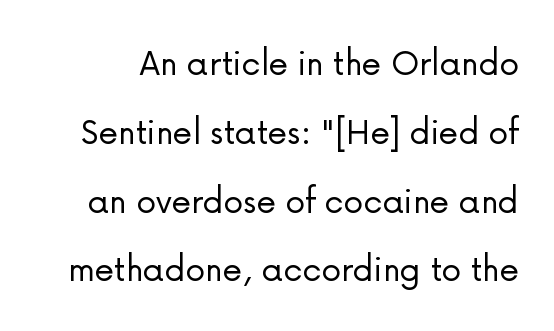
The letters sit at their default tracking, neither squeezed nor spread. The rendering shows plain stroke endings on the letterforms — a sans-serif design. Posture: upright roman. Is the type heavy? It reads as light-to-regular instead.
